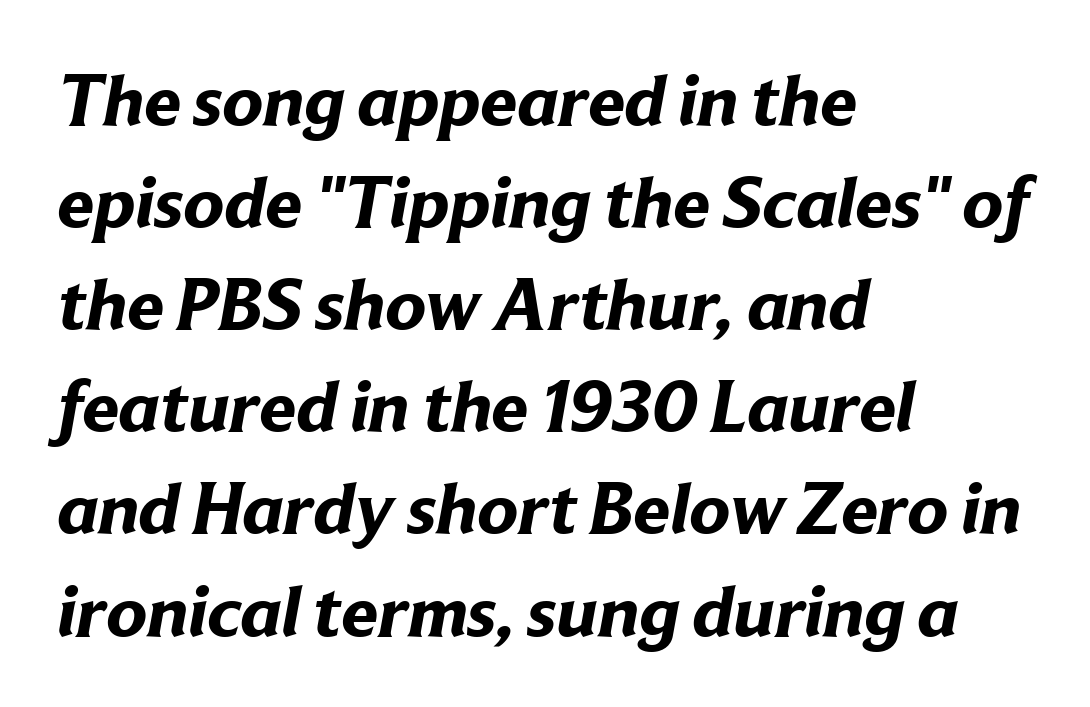
{"serif": "no", "bold": "yes", "weight": "bold", "width": "normal", "stroke_contrast": "low", "x_height": "medium", "monospaced": "no", "underline": "no", "align": "left", "line_spacing": "normal", "line_spacing_ratio": 1.38, "letter_spacing": "normal", "letter_spacing_em": 0.0, "glyph_px": 74}
